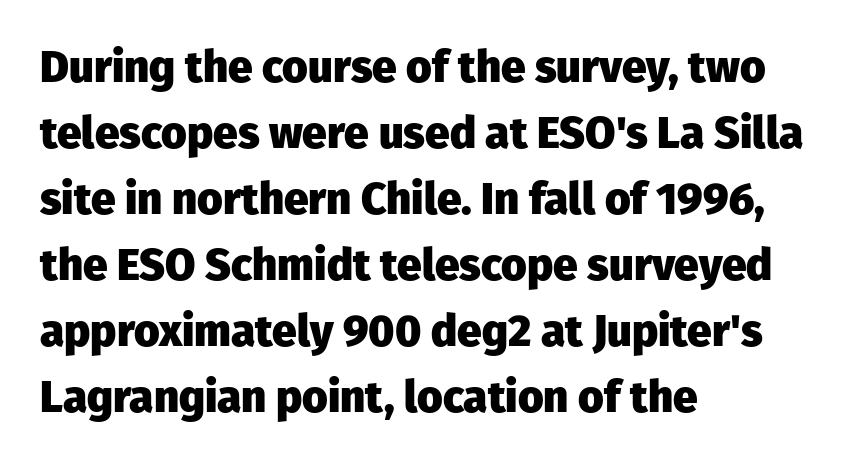
Each letter's strokes conclude bluntly, with no projecting serifs. Left-aligned paragraph, ragged on the right. Tall strokes in this sample are plumb rather than angled. The passage shown is typed in a proportional face where columns would drift. Each word holds together tightly as a unit, with standard inter-letter gaps. Clear beneath every line of the passage.
